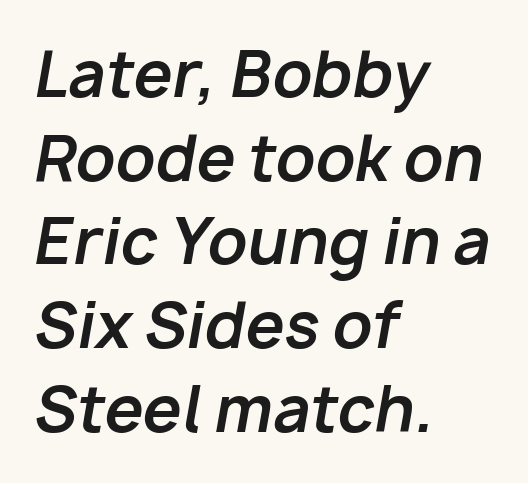
Do the characters align in a grid? No, the font is proportional. Leftover space on each line is placed entirely after the last word. Lines of text with bare space underneath. Chunky letters — that's bold for sure.
